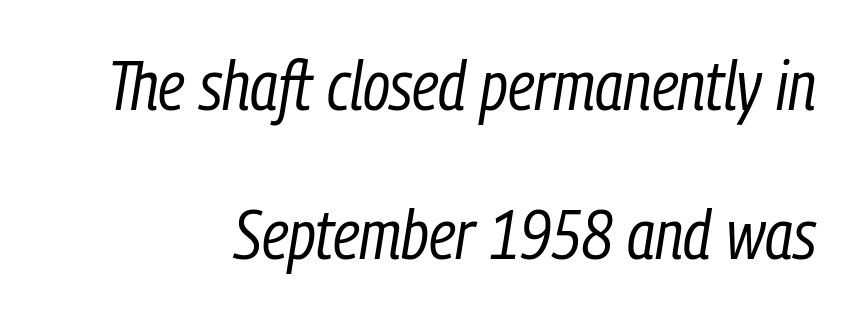
Q: Is the text bold? A: No.
Q: Is the text italic (slanted)? A: Yes, it leans right by about 9 degrees.
Q: Is the text underlined? A: No.
Q: How is the paragraph aligned? A: Right-aligned.
Q: Is the spacing between letters normal or unusually wide? A: Normal.
Q: Is the spacing between lines tight, normal or loose? A: Loose.
Q: Width (condensed, normal, or wide)? A: Condensed.
Q: Stroke contrast? A: Low.
Q: x-height? A: Medium.
Q: Monospaced? A: No.
